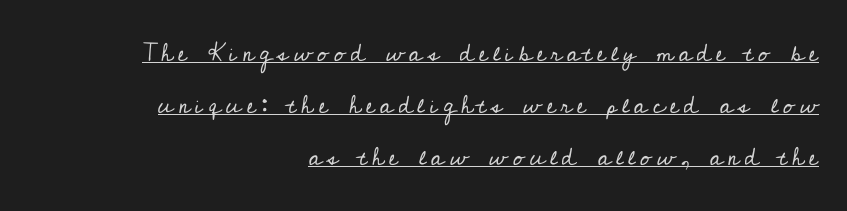
The passage shown is underscored from start to finish. One-word summary of the alignment: right. Each stroke keeps to a modest, everyday thickness or less. Compared with typical paragraphs, the rows here are farther apart.
